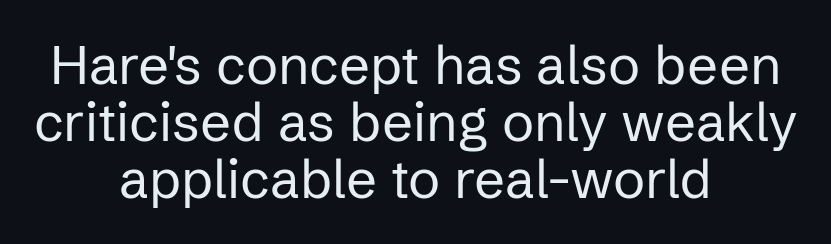
The image shows 54 px regular-weight sans-serif type, upright; set centered, tight line spacing (1.06x), normal letter spacing, not underlined; low stroke contrast and a medium x-height.
